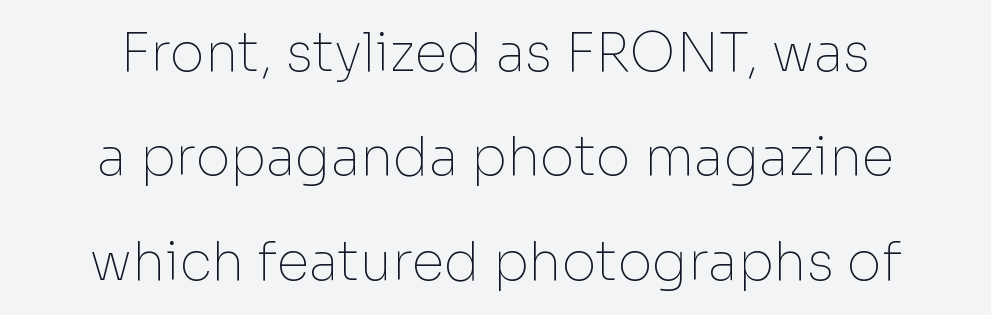
Q: Is the text bold? A: No.
Q: Is the text italic (slanted)? A: No, it is upright.
Q: Is the typeface a serif or a sans-serif typeface? A: Sans-serif.
Q: Is the text underlined? A: No.
Q: How is the paragraph aligned? A: Centered.
Q: Is the spacing between letters normal or unusually wide? A: Normal.
Q: Is the spacing between lines tight, normal or loose? A: Loose.
Q: Width (condensed, normal, or wide)? A: Normal.
Q: Stroke contrast? A: Low.
Q: x-height? A: Medium.
Q: Monospaced? A: No.
